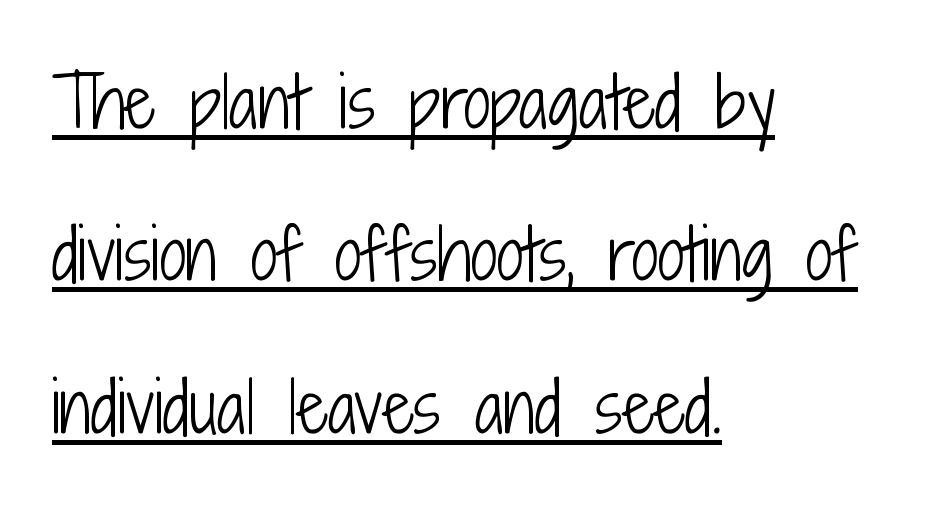
The image shows 68 px light, condensed sans-serif type, upright; set left-aligned, loose line spacing (2.24x), normal letter spacing, underlined; low stroke contrast and a medium x-height.
